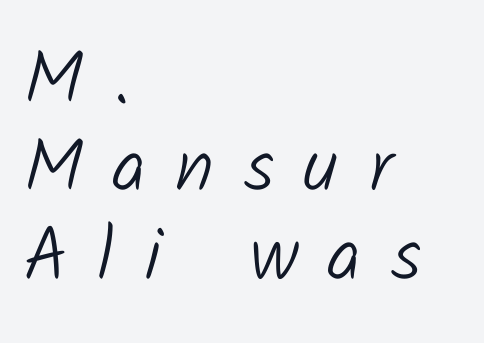
Q: Is the text bold? A: No.
Q: Is the typeface a serif or a sans-serif typeface? A: Sans-serif.
Q: Is the text underlined? A: No.
Q: How is the paragraph aligned? A: Left-aligned.
Q: Is the spacing between letters normal or unusually wide? A: Unusually wide.
Q: Width (condensed, normal, or wide)? A: Normal.
Q: Stroke contrast? A: Low.
Q: x-height? A: Medium.
Q: Monospaced? A: No.
